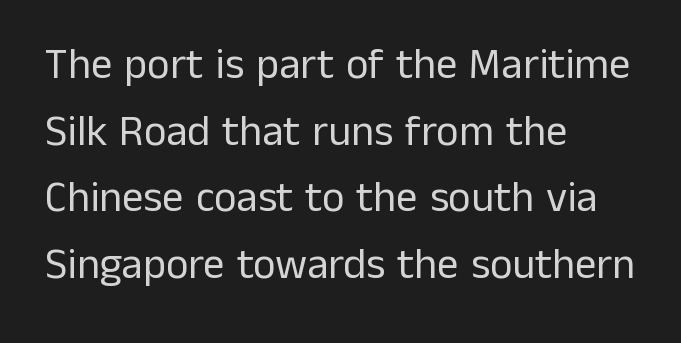
Q: Is the text bold? A: No.
Q: Is the text italic (slanted)? A: No, it is upright.
Q: Is the typeface a serif or a sans-serif typeface? A: Sans-serif.
Q: Is the text underlined? A: No.
Q: How is the paragraph aligned? A: Left-aligned.
Q: Is the spacing between letters normal or unusually wide? A: Normal.
Q: Is the spacing between lines tight, normal or loose? A: Normal.
Q: Width (condensed, normal, or wide)? A: Normal.
Q: Stroke contrast? A: Low.
Q: x-height? A: Medium.
Q: Monospaced? A: No.
